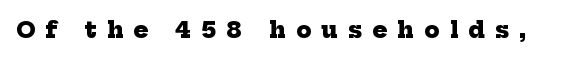
{"bold": "yes", "underline": "no", "letter_spacing": "wide", "letter_spacing_em": 0.47, "glyph_px": 22}
